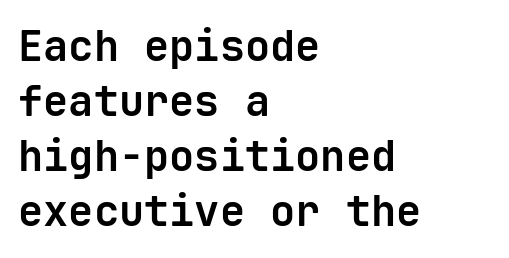
Q: Is the text bold? A: Yes.
Q: Is the text italic (slanted)? A: No, it is upright.
Q: Is the typeface a serif or a sans-serif typeface? A: Sans-serif.
Q: Is the text underlined? A: No.
Q: How is the paragraph aligned? A: Left-aligned.
Q: Is the spacing between letters normal or unusually wide? A: Normal.
Q: Is the spacing between lines tight, normal or loose? A: Normal.
Q: Width (condensed, normal, or wide)? A: Normal.
Q: Stroke contrast? A: Low.
Q: x-height? A: Medium.
Q: Monospaced? A: Yes.
